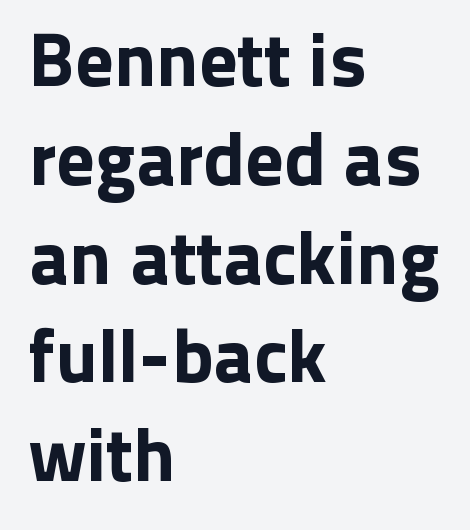
Underlining? Definitely not there. Letter spacing: default. Whoever set this chose a conventional vertical rhythm. Are there feet on the stems? There aren't — it's a sans. Characters remain perfectly vertical along every line.
